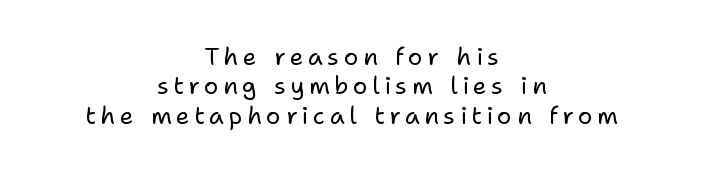
Q: Is the text bold? A: No.
Q: Is the text italic (slanted)? A: No, it is upright.
Q: Is the text underlined? A: No.
Q: How is the paragraph aligned? A: Centered.
